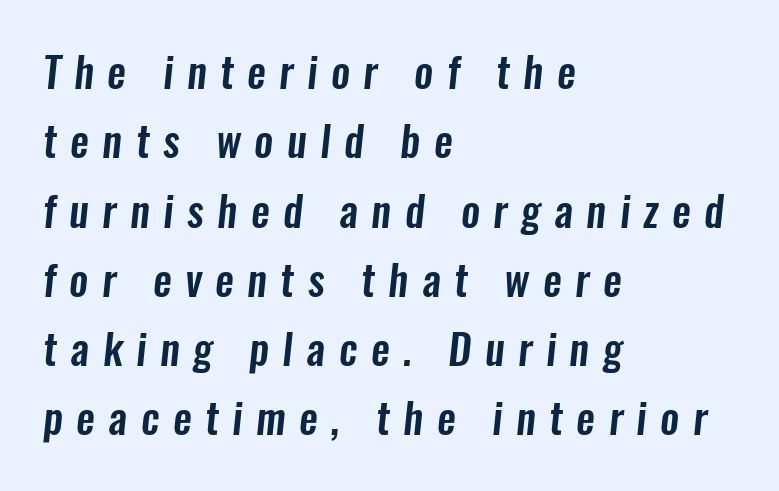
The image shows 42 px condensed sans-serif type; set left-aligned, normal line spacing (1.65x), unusually wide letter spacing (+0.32 em), not underlined; low stroke contrast and a medium x-height.
